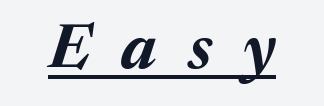
The rendering applies a slant to the glyphs. This sample has the flowing, uneven cadence of proportional lettering. The letters are bold, with thick, heavy strokes. Check the space under the baseline: a stroke is drawn there. How are the letters spaced? Widely, with obvious added tracking.
